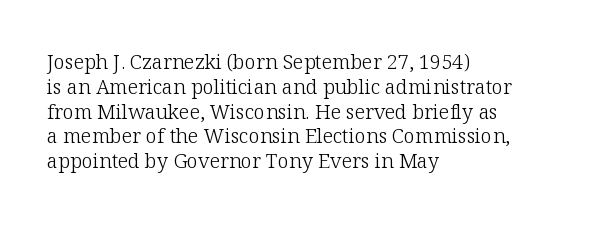
Each stroke keeps to a modest, everyday thickness or less. The type is set solid horizontally, with unmodified tracking. Italic: no, the glyphs are upright roman. In CSS terms this would be text-align: left.
